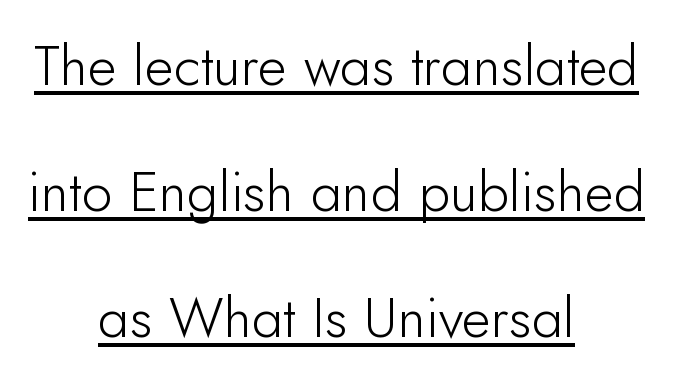
The image shows 56 px light sans-serif type, upright; set centered, loose line spacing (2.25x), normal letter spacing, underlined; low stroke contrast and a small x-height.
